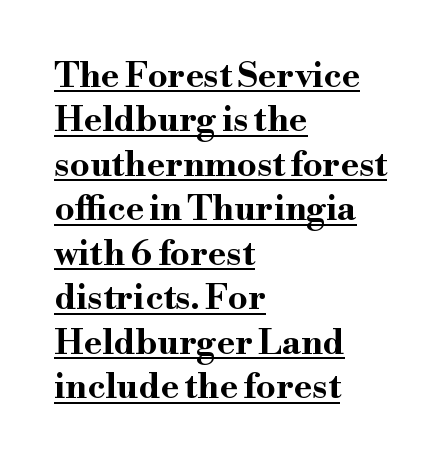
Q: Is the text bold? A: Yes.
Q: Is the text italic (slanted)? A: No, it is upright.
Q: Is the typeface a serif or a sans-serif typeface? A: Serif.
Q: Is the text underlined? A: Yes.
Q: How is the paragraph aligned? A: Left-aligned.
Q: Is the spacing between letters normal or unusually wide? A: Normal.
Q: Is the spacing between lines tight, normal or loose? A: Normal.
Q: Width (condensed, normal, or wide)? A: Wide.
Q: Stroke contrast? A: High.
Q: x-height? A: Small.
Q: Monospaced? A: No.
